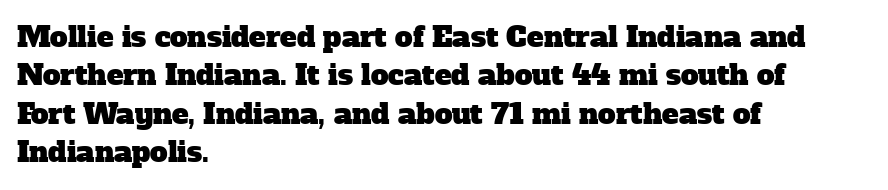
The image shows 28 px serif type; set left-aligned, normal line spacing (1.37x), normal letter spacing, not underlined; low stroke contrast and a medium x-height.
